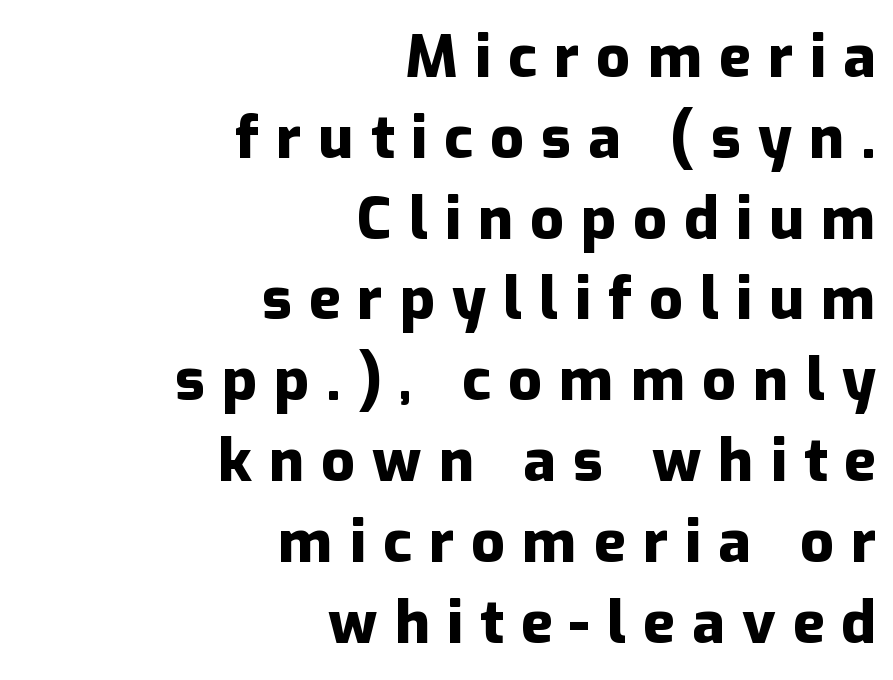
{"serif": "no", "italic": "no", "bold": "yes", "weight": "heavy", "width": "normal", "stroke_contrast": "low", "x_height": "medium", "monospaced": "no", "underline": "no", "align": "right", "line_spacing": "normal", "line_spacing_ratio": 1.37, "letter_spacing": "wide", "letter_spacing_em": 0.29, "glyph_px": 59}
